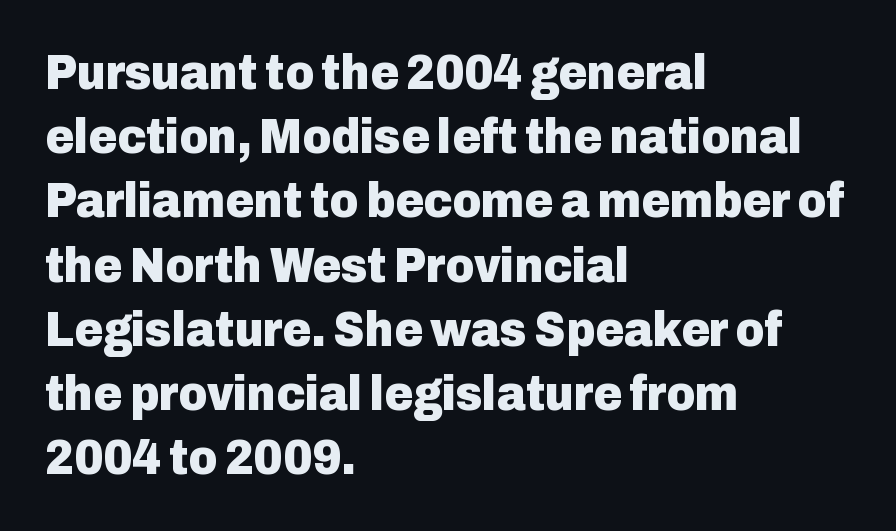
{"serif": "no", "italic": "no", "bold": "yes", "weight": "heavy", "width": "normal", "stroke_contrast": "low", "x_height": "medium", "monospaced": "no", "underline": "no", "align": "left", "line_spacing": "normal", "line_spacing_ratio": 1.31, "letter_spacing": "normal", "letter_spacing_em": 0.0, "glyph_px": 49}
